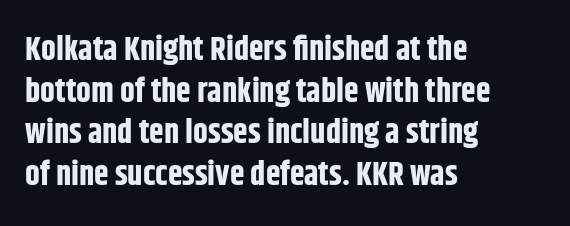
The image shows 33 px bold, condensed sans-serif type, upright; set left-aligned, normal line spacing (1.26x), normal letter spacing, not underlined; low stroke contrast and a large x-height.
